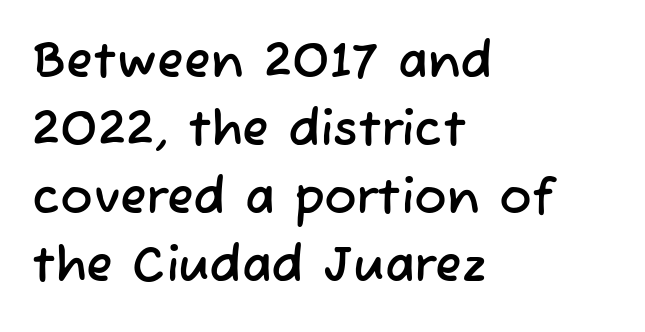
{"serif": "no", "width": "normal", "stroke_contrast": "low", "x_height": "medium", "monospaced": "no", "underline": "no", "align": "left", "line_spacing": "normal", "line_spacing_ratio": 1.39, "letter_spacing": "normal", "letter_spacing_em": 0.0, "glyph_px": 49}
